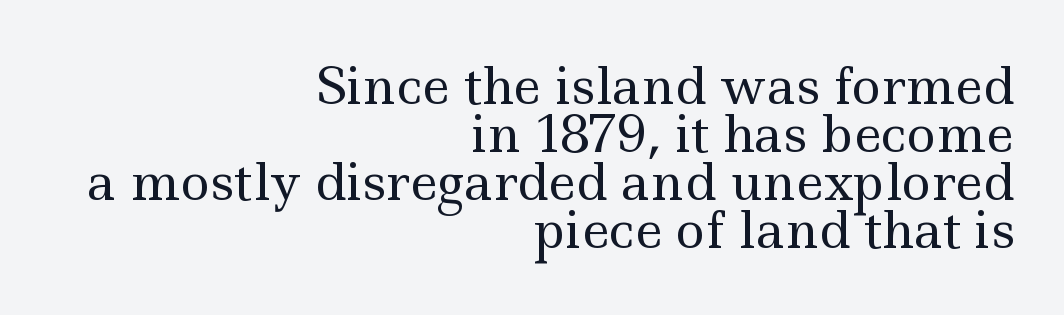
The image shows 50 px regular-weight, wide serif type, upright; set right-aligned, tight line spacing (0.96x), normal letter spacing, not underlined; a small x-height.
